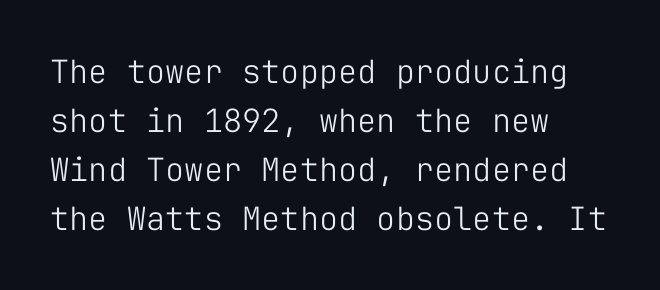
{"serif": "no", "italic": "no", "bold": "no", "weight": "light", "width": "normal", "stroke_contrast": "low", "x_height": "medium", "monospaced": "yes", "underline": "no", "align": "left", "line_spacing": "normal", "line_spacing_ratio": 1.53, "letter_spacing": "normal", "letter_spacing_em": 0.0, "glyph_px": 32}
